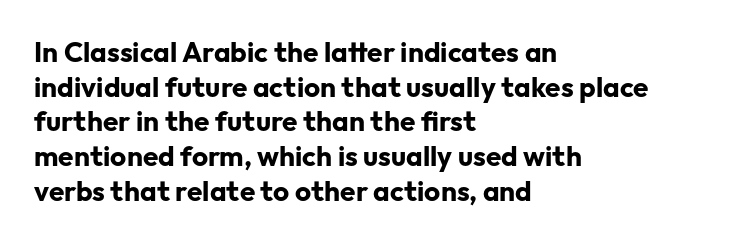
Q: Is the text bold? A: Yes.
Q: Is the text italic (slanted)? A: No, it is upright.
Q: Is the typeface a serif or a sans-serif typeface? A: Sans-serif.
Q: Is the text underlined? A: No.
Q: How is the paragraph aligned? A: Left-aligned.
Q: Is the spacing between letters normal or unusually wide? A: Normal.
Q: Width (condensed, normal, or wide)? A: Normal.
Q: Stroke contrast? A: Low.
Q: x-height? A: Medium.
Q: Monospaced? A: No.
